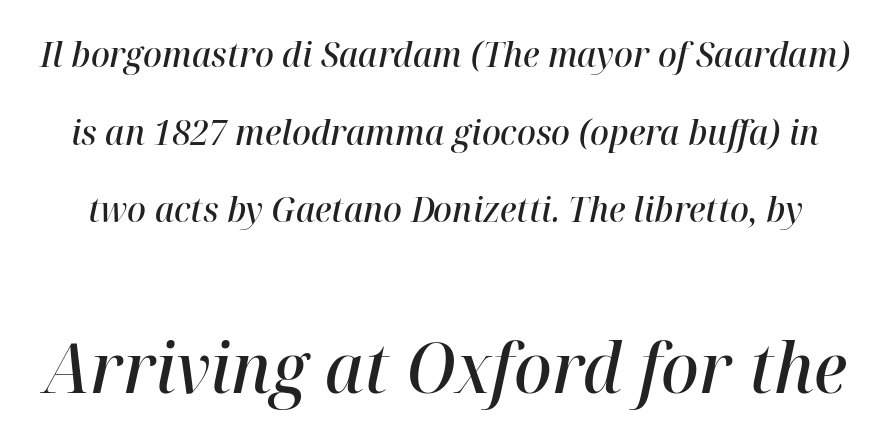
{"italic": "yes", "lean": "right", "slant_degrees": 12, "bold": "semi", "weight": "semibold", "width": "normal", "stroke_contrast": "high", "x_height": "medium", "monospaced": "no", "underline": "no", "line_spacing": "loose", "line_spacing_ratio": 2.22, "letter_spacing": "normal", "letter_spacing_em": 0.0, "larger_block": "second", "size_ratio": 2.0, "glyph_px": 70}
